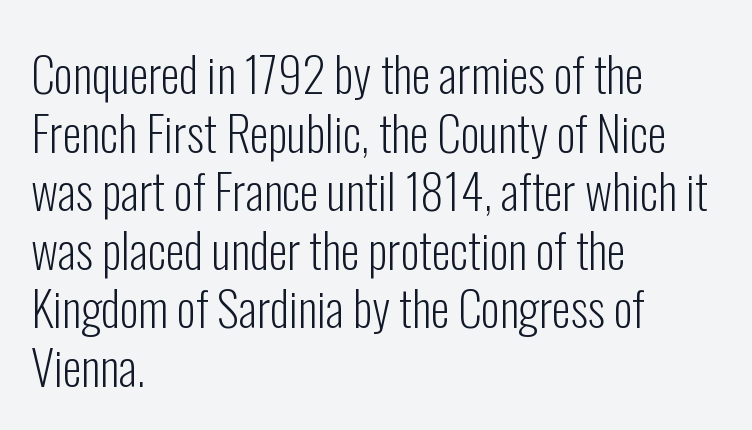
{"serif": "no", "italic": "no", "bold": "no", "weight": "light", "width": "condensed", "stroke_contrast": "low", "x_height": "medium", "monospaced": "no", "underline": "no", "align": "left", "line_spacing_ratio": 1.22, "letter_spacing": "normal", "letter_spacing_em": 0.0, "glyph_px": 48}
